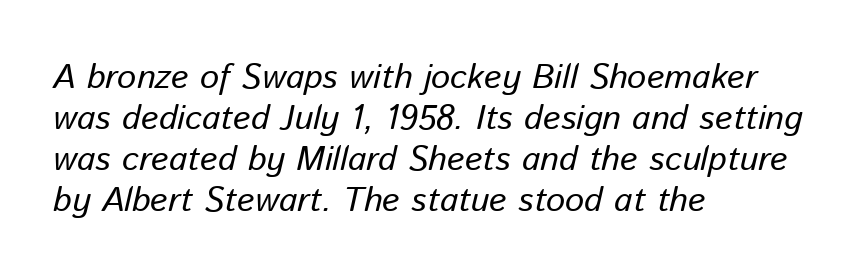
{"italic": "yes", "lean": "right", "slant_degrees": 13, "width": "normal", "stroke_contrast": "low", "x_height": "medium", "monospaced": "no", "underline": "no", "align": "left", "line_spacing_ratio": 1.21, "letter_spacing": "normal", "letter_spacing_em": 0.0, "glyph_px": 34}
